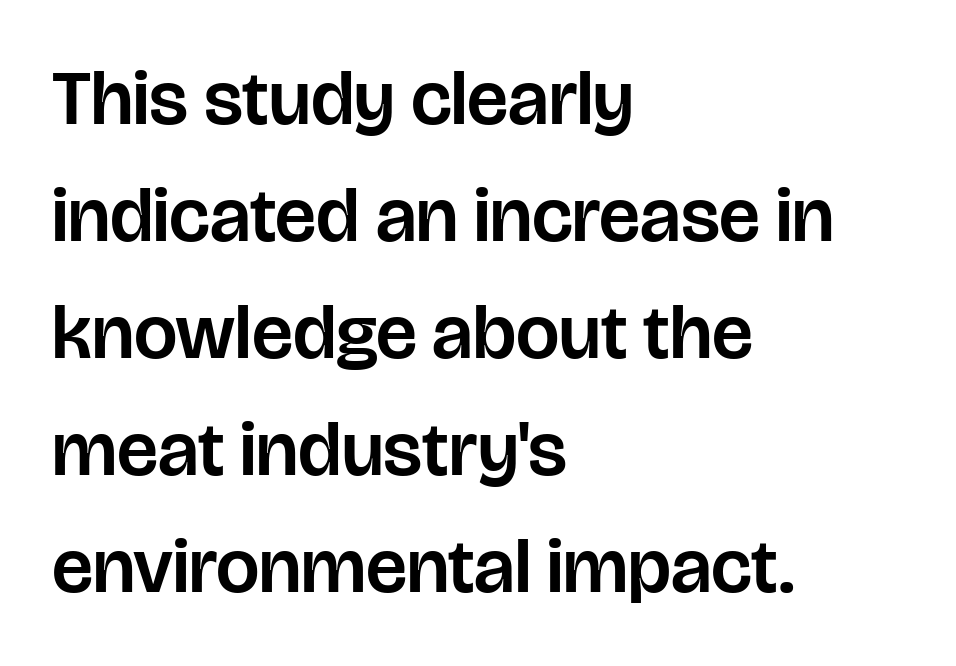
Q: Is the text italic (slanted)? A: No, it is upright.
Q: Is the typeface a serif or a sans-serif typeface? A: Sans-serif.
Q: Is the text underlined? A: No.
Q: How is the paragraph aligned? A: Left-aligned.
Q: Is the spacing between letters normal or unusually wide? A: Normal.
Q: Is the spacing between lines tight, normal or loose? A: Normal.
Q: Width (condensed, normal, or wide)? A: Normal.
Q: Stroke contrast? A: Low.
Q: x-height? A: Large.
Q: Monospaced? A: No.
